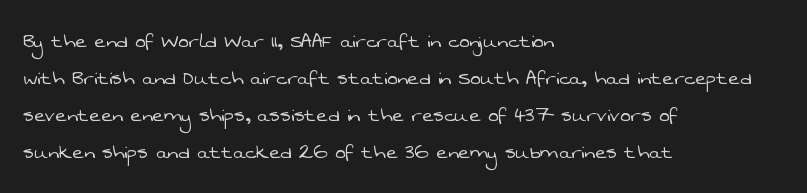
The image shows 24 px text type; set left-aligned, normal line spacing (1.54x), normal letter spacing, not underlined.
